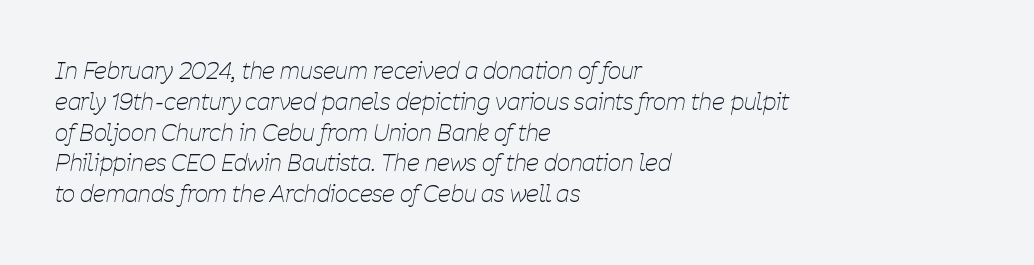
Characters are canted at an angle relative to the baseline's perpendicular. Has an underline been added? It has not. Short note: letters normally spaced. Stroke thickness stays within the range of a standard reading face or lighter. Students, observe: this is what conventionally led text looks like.
